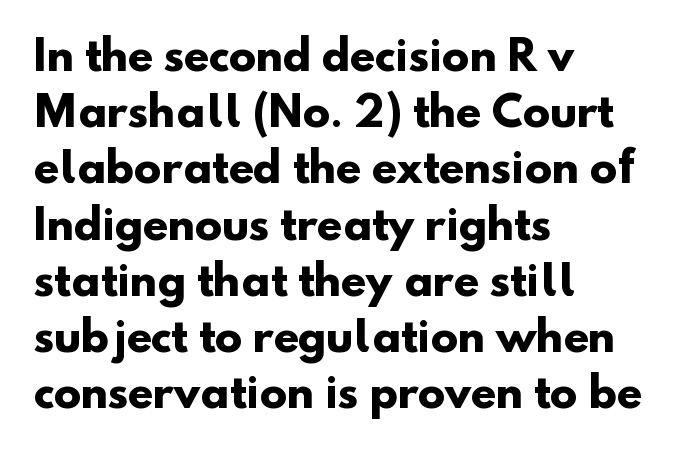
Q: Is the text bold? A: Yes.
Q: Is the typeface a serif or a sans-serif typeface? A: Sans-serif.
Q: Is the text underlined? A: No.
Q: How is the paragraph aligned? A: Left-aligned.
Q: Is the spacing between letters normal or unusually wide? A: Normal.
Q: Is the spacing between lines tight, normal or loose? A: Normal.
Q: Width (condensed, normal, or wide)? A: Normal.
Q: Stroke contrast? A: Low.
Q: x-height? A: Small.
Q: Monospaced? A: No.
